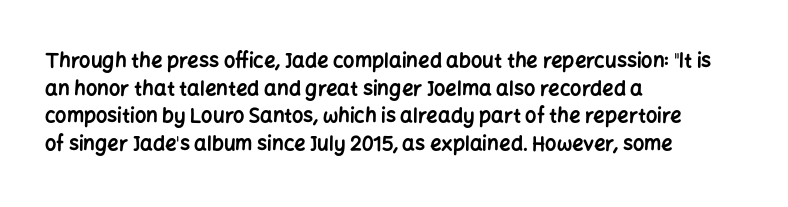
{"italic": "no", "bold": "yes", "underline": "no", "align": "left", "line_spacing": "normal", "line_spacing_ratio": 1.38, "letter_spacing": "normal", "letter_spacing_em": 0.0, "glyph_px": 20}
